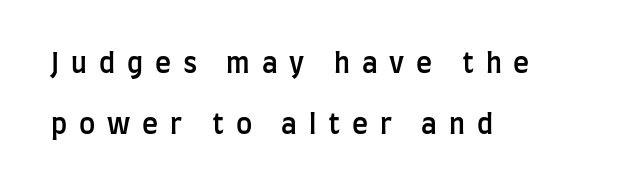
Q: Is the text bold? A: Semi-bold.
Q: Is the text italic (slanted)? A: No, it is upright.
Q: Is the text underlined? A: No.
Q: How is the paragraph aligned? A: Left-aligned.
Q: Is the spacing between letters normal or unusually wide? A: Unusually wide.
Q: Is the spacing between lines tight, normal or loose? A: Loose.
